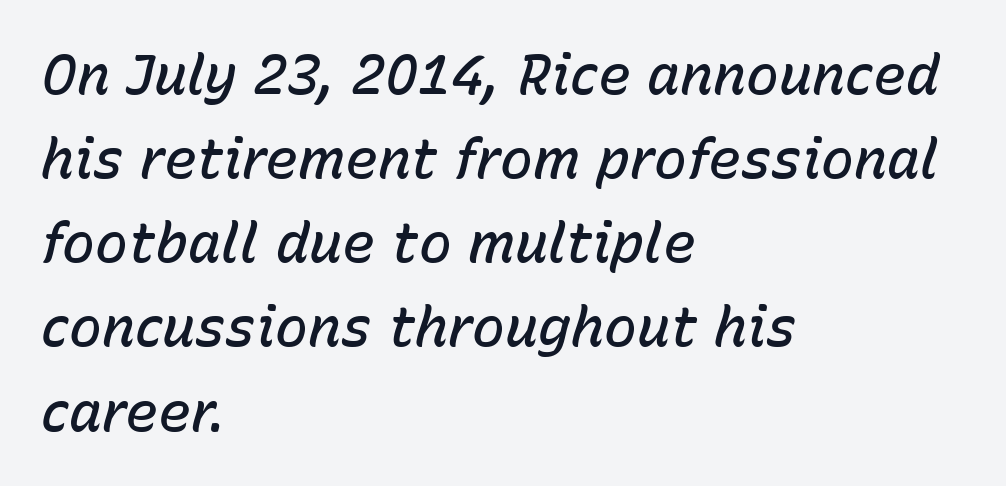
Q: Is the text bold? A: Semi-bold.
Q: Is the text italic (slanted)? A: Yes, it leans right by about 15 degrees.
Q: Is the text underlined? A: No.
Q: How is the paragraph aligned? A: Left-aligned.
Q: Is the spacing between letters normal or unusually wide? A: Normal.
Q: Is the spacing between lines tight, normal or loose? A: Normal.
Q: Width (condensed, normal, or wide)? A: Normal.
Q: Stroke contrast? A: Low.
Q: x-height? A: Medium.
Q: Monospaced? A: No.
